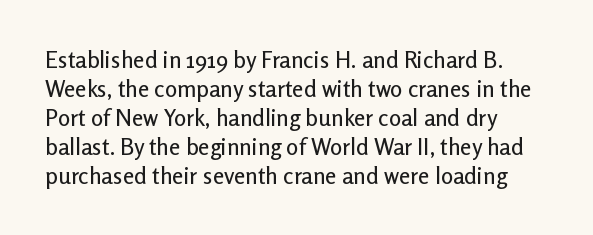
Posture: straight, roman, zero tilt. The passage shown is not underscored anywhere. The rendering anchors every line to the left-hand side. The gaps between neighbouring characters are ordinary and unremarkable.
